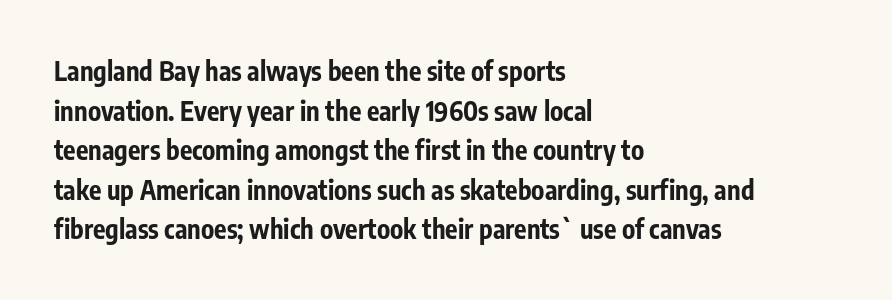
The image shows 26 px bold type, upright; set left-aligned, normal line spacing (1.52x), normal letter spacing, not underlined.
